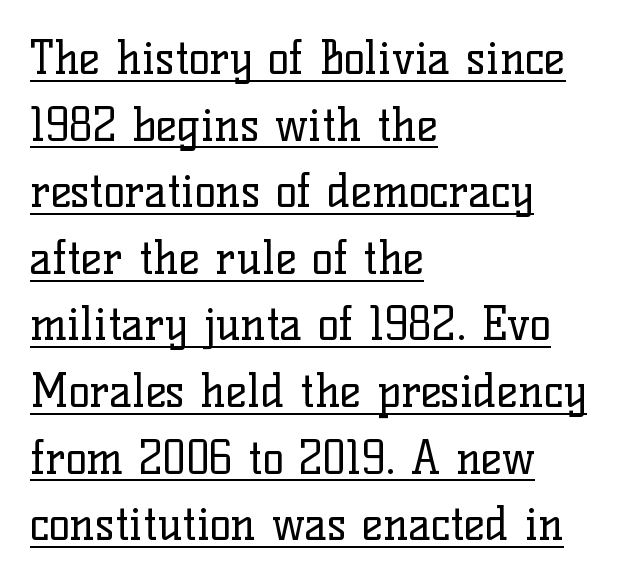
The image shows 45 px regular-weight serif type, upright; set left-aligned, normal line spacing (1.48x), normal letter spacing, underlined; low stroke contrast and a medium x-height.
